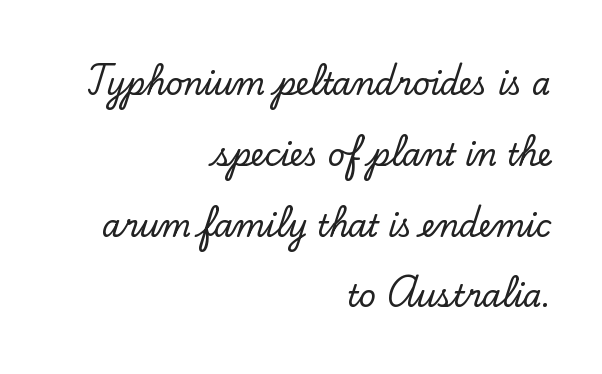
Each new line begins a long way beneath the previous one. Underlining? Definitely not there. Stroke terminals: seriffed. Spacing between characters is what you'd get straight out of the box.
